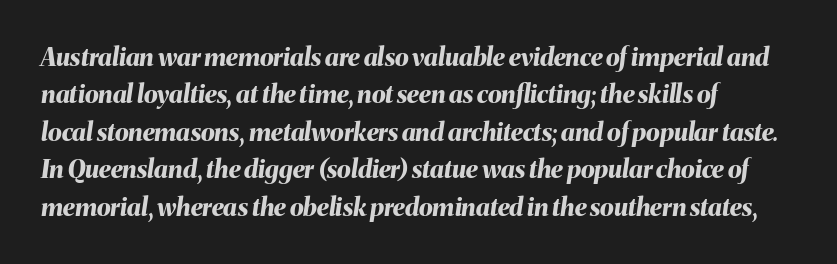
The text block is weighted toward the left margin, trailing off unevenly rightward. Regular leading. No extra tracking has been applied to these lines. Emphasis by weight is at full strength: bold.
